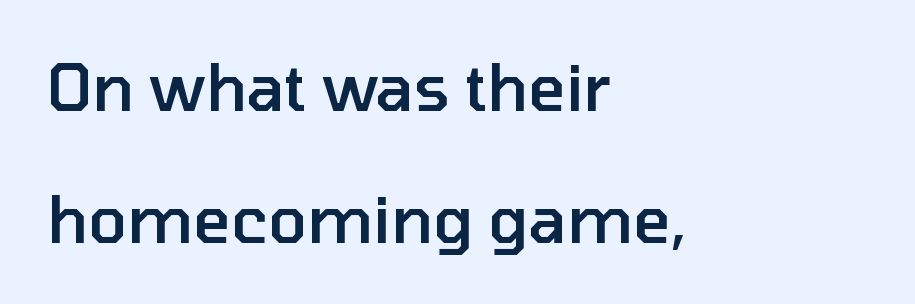
Q: Is the text bold? A: Semi-bold.
Q: Is the text italic (slanted)? A: No, it is upright.
Q: Is the typeface a serif or a sans-serif typeface? A: Sans-serif.
Q: Is the text underlined? A: No.
Q: How is the paragraph aligned? A: Left-aligned.
Q: Is the spacing between letters normal or unusually wide? A: Normal.
Q: Is the spacing between lines tight, normal or loose? A: Loose.
Q: Width (condensed, normal, or wide)? A: Normal.
Q: Stroke contrast? A: Low.
Q: x-height? A: Medium.
Q: Monospaced? A: No.
